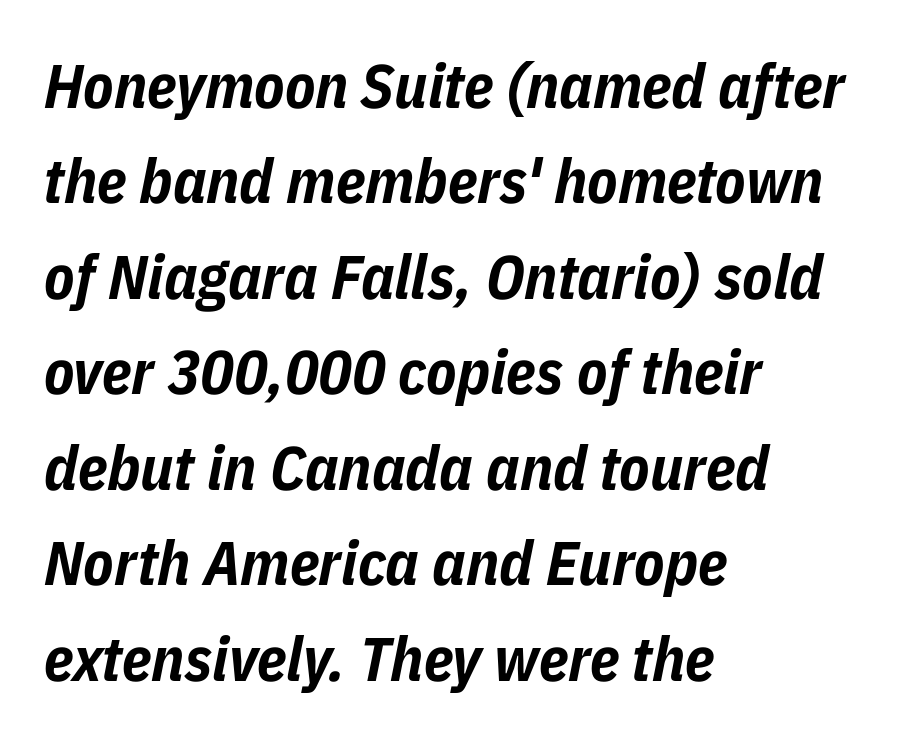
The image shows 62 px bold, condensed type, italic (leaning right); set left-aligned, normal line spacing (1.54x), normal letter spacing, not underlined; low stroke contrast and a medium x-height.
